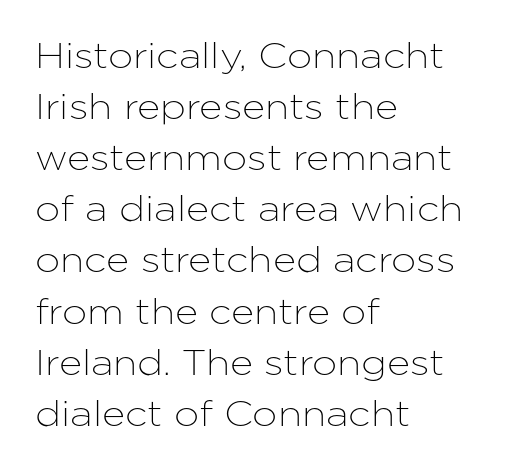
Vertically, the passage feels balanced, rows spaced as you'd expect. The letters sit at their default tracking, neither squeezed nor spread. The passage shown is typed in a proportional face where columns would drift. Glance below the letters and you will spot only blank space. The typeface chosen for these lines omits serifs.
